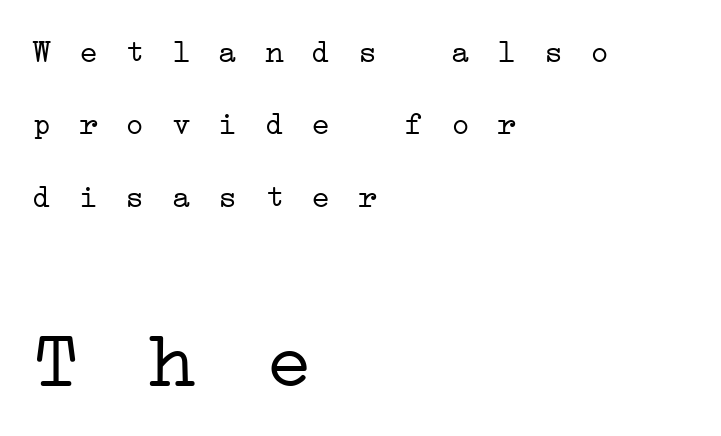
The image shows 80 px light, wide serif type, monospaced; set left-aligned, loose line spacing (2.26x), unusually wide letter spacing (+0.25 em), not underlined; the second (bottom) block is 2.5x larger; low stroke contrast and a medium x-height.
